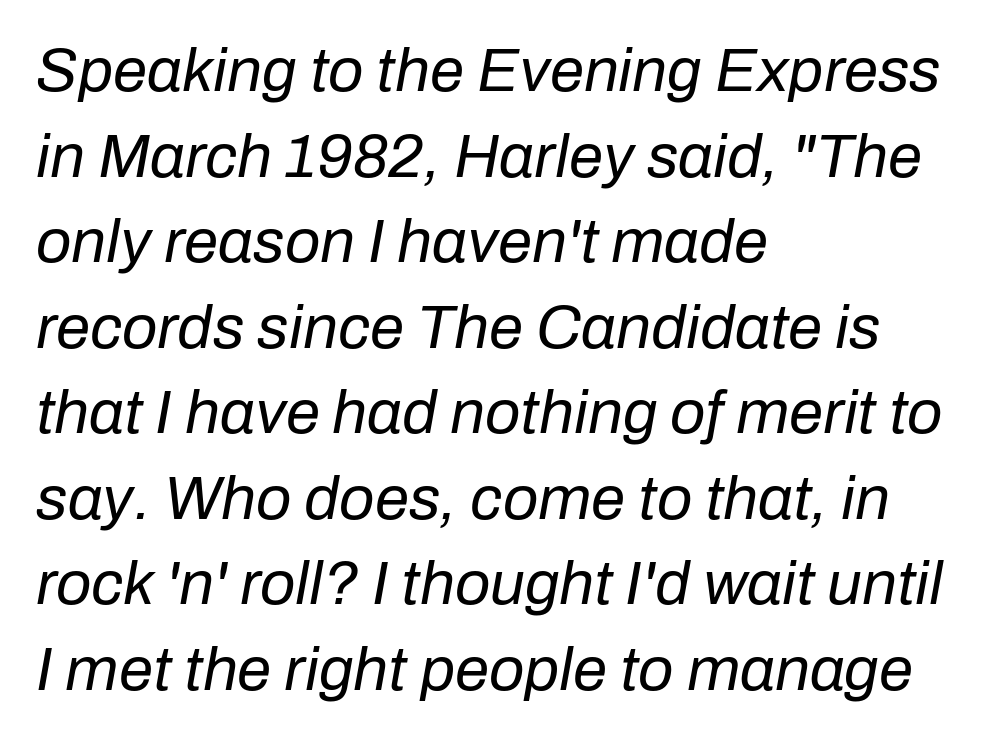
Q: Is the text bold? A: No.
Q: Is the text italic (slanted)? A: Yes, it leans right by about 10 degrees.
Q: Is the text underlined? A: No.
Q: How is the paragraph aligned? A: Left-aligned.
Q: Is the spacing between letters normal or unusually wide? A: Normal.
Q: Is the spacing between lines tight, normal or loose? A: Normal.
Q: Width (condensed, normal, or wide)? A: Normal.
Q: Stroke contrast? A: Low.
Q: x-height? A: Medium.
Q: Monospaced? A: No.
